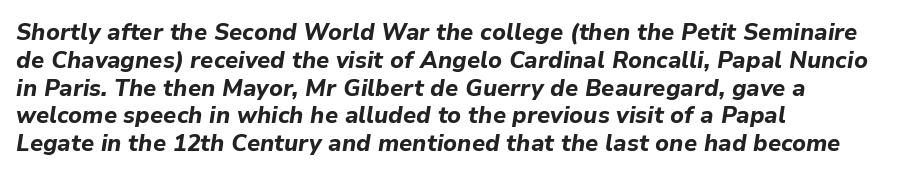
The image shows 23 px bold type, italic (leaning right); set left-aligned, line spacing 1.21x, normal letter spacing, not underlined.
